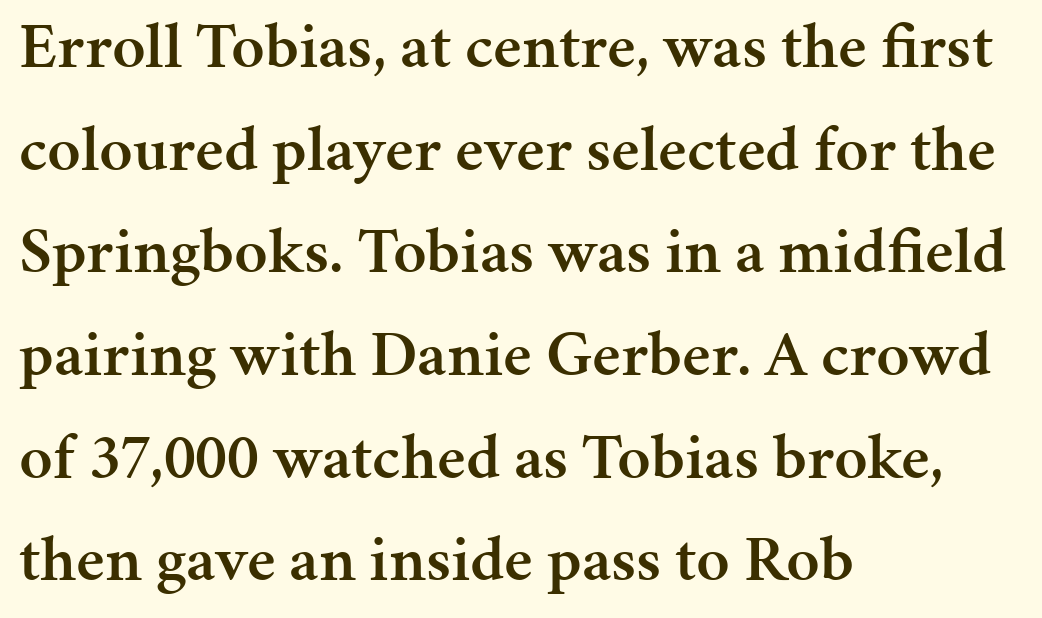
Each row of text sits above clean, open space. The ragged edge is on the right, which tells us the setting is flush left. Moderately thickened strokes mark this as semibold type. Ascenders rise straight up at ninety degrees. Glyph-to-glyph distance matches everyday printed text.
